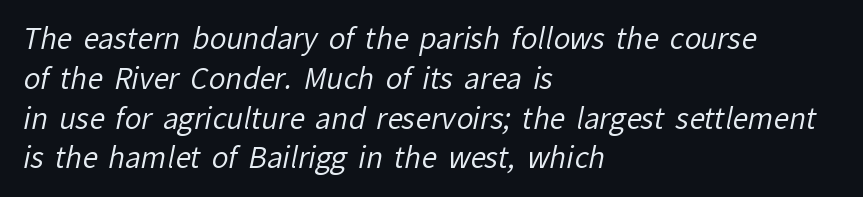
The image shows 28 px regular-weight sans-serif type; set left-aligned, normal line spacing (1.42x), normal letter spacing, not underlined; low stroke contrast and a medium x-height.
